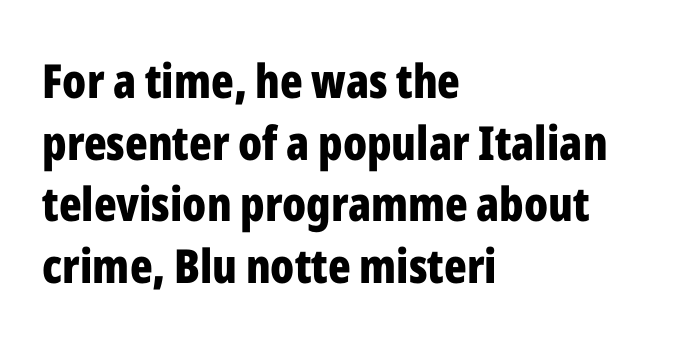
The image shows 47 px bold, condensed sans-serif type, upright; set left-aligned, normal line spacing (1.31x), normal letter spacing, not underlined; low stroke contrast and a medium x-height.
